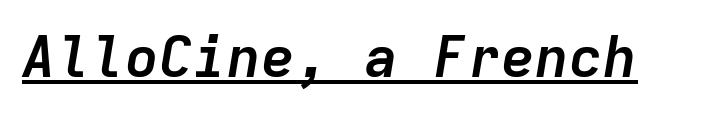
{"italic": "yes", "lean": "right", "slant_degrees": 9, "bold": "yes", "weight": "semibold", "width": "normal", "stroke_contrast": "low", "x_height": "medium", "monospaced": "yes", "underline": "yes", "letter_spacing": "normal", "letter_spacing_em": 0.0, "glyph_px": 57}
